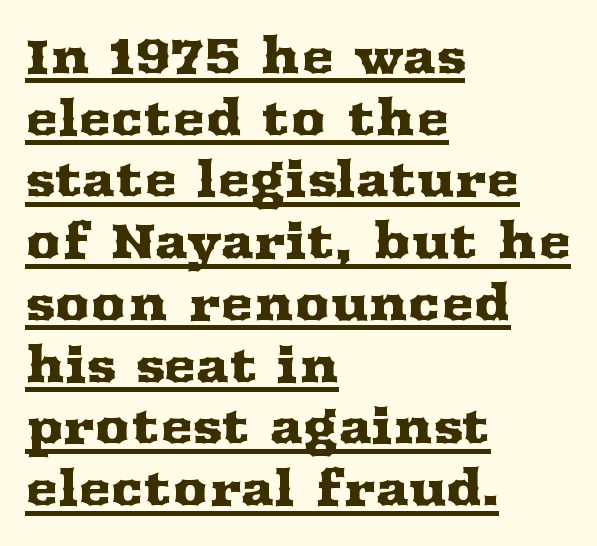
The image shows 49 px wide serif type, upright; set left-aligned, normal line spacing (1.26x), normal letter spacing, underlined; medium stroke contrast and a medium x-height.
